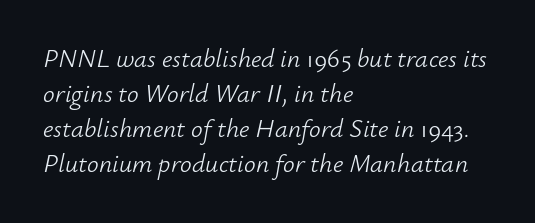
Q: Is the text bold? A: No.
Q: Is the text italic (slanted)? A: Yes, it leans right by about 12 degrees.
Q: Is the text underlined? A: No.
Q: How is the paragraph aligned? A: Left-aligned.
Q: Is the spacing between letters normal or unusually wide? A: Normal.
Q: Is the spacing between lines tight, normal or loose? A: Normal.
